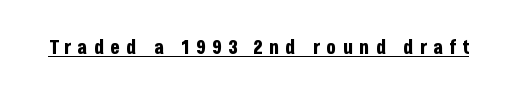
{"italic": "no", "bold": "yes", "underline": "yes", "letter_spacing": "wide", "letter_spacing_em": 0.31, "glyph_px": 20}
